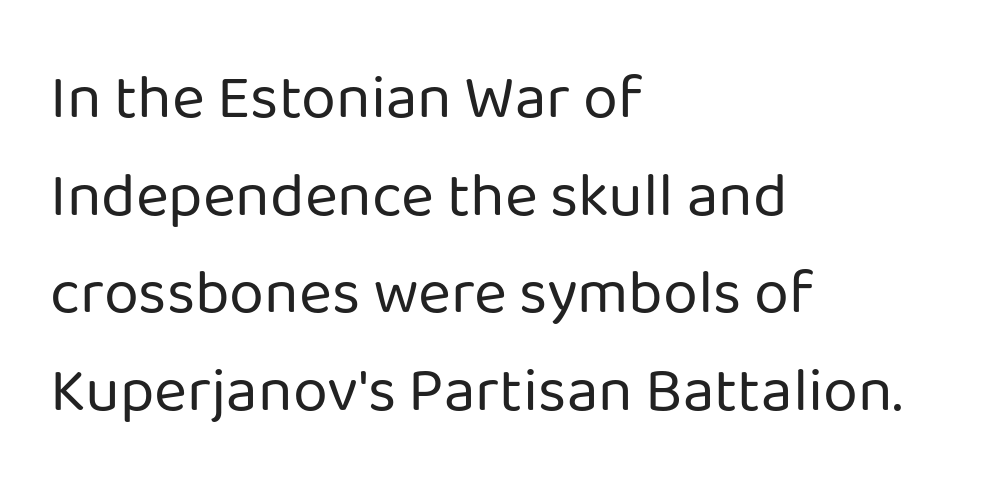
Letterform terminals end flat and unadorned throughout the passage. The gaps between neighbouring characters are ordinary and unremarkable. Unlike italic type, these characters show no tilt at all. Reading down the block, your eye returns to a fixed left position each line. The letterforms sit at book weight or below. A typesetter would call this proportional, since set widths differ per character.
